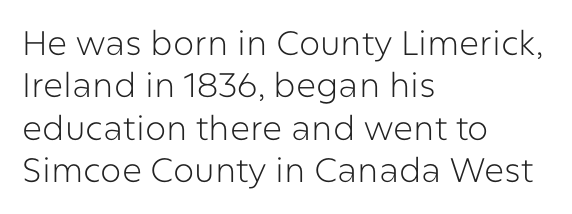
The image shows 34 px light sans-serif type, upright; set left-aligned, normal line spacing (1.25x), normal letter spacing, not underlined; low stroke contrast and a medium x-height.
